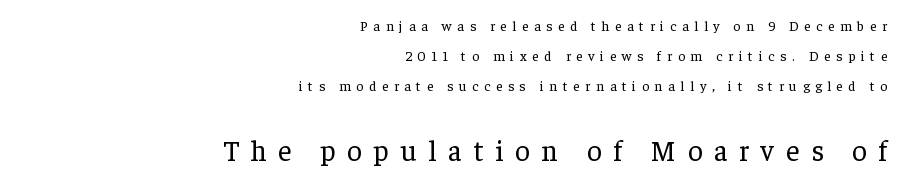
The passage shown is not underscored anywhere. In terms of leading, this rendering errs on the spacious side. These lines are rendered in a variable-pitch font. Typeset ragged left — the right edge is the straight one.
